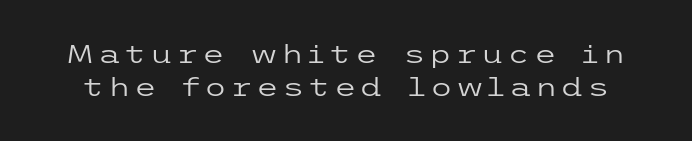
{"italic": "no", "bold": "no", "underline": "no", "line_spacing": "normal", "line_spacing_ratio": 1.26, "glyph_px": 26}
